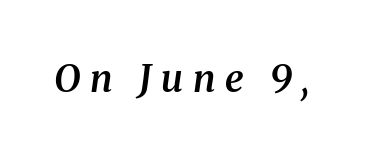
The passage shown is typed in a proportional face where columns would drift. Unmarked baselines from the first word to the last. Posture: slanted. The passage shown is semibold, sitting just below true bold. To sum up the face: it has serifs. This rendering widens character spacing well past its baseline value.
